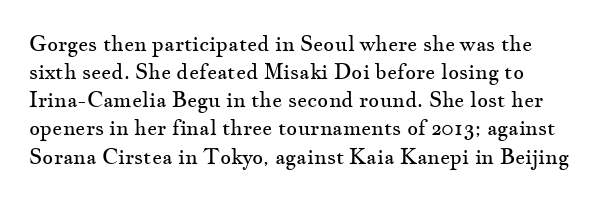
Visually the block forms a straight wall on the left and a jagged coastline on the right. Style check: upright. Bold? No — there's no thickening of the strokes. Notice how descenders clear the ascenders below comfortably — that's standard leading. Each word holds together tightly as a unit, with standard inter-letter gaps.
